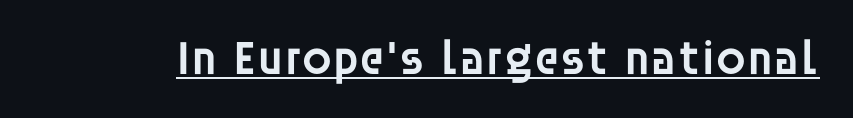
Q: Is the text bold? A: Semi-bold.
Q: Is the text italic (slanted)? A: No, it is upright.
Q: Is the typeface a serif or a sans-serif typeface? A: Sans-serif.
Q: Is the text underlined? A: Yes.
Q: Is the spacing between letters normal or unusually wide? A: Normal.
Q: Width (condensed, normal, or wide)? A: Normal.
Q: Stroke contrast? A: Low.
Q: x-height? A: Large.
Q: Monospaced? A: No.
